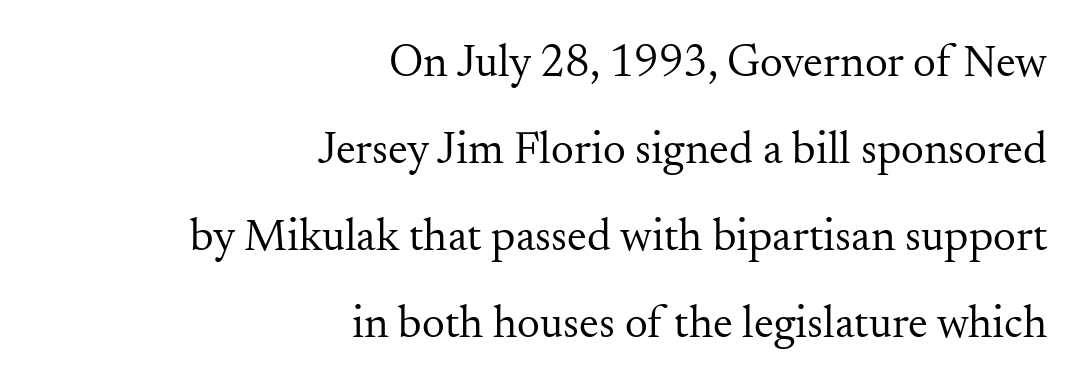
{"serif": "yes", "italic": "no", "bold": "no", "weight": "regular", "width": "normal", "stroke_contrast": "medium", "x_height": "small", "monospaced": "no", "underline": "no", "align": "right", "line_spacing": "loose", "line_spacing_ratio": 1.93, "letter_spacing": "normal", "letter_spacing_em": 0.0, "glyph_px": 45}
